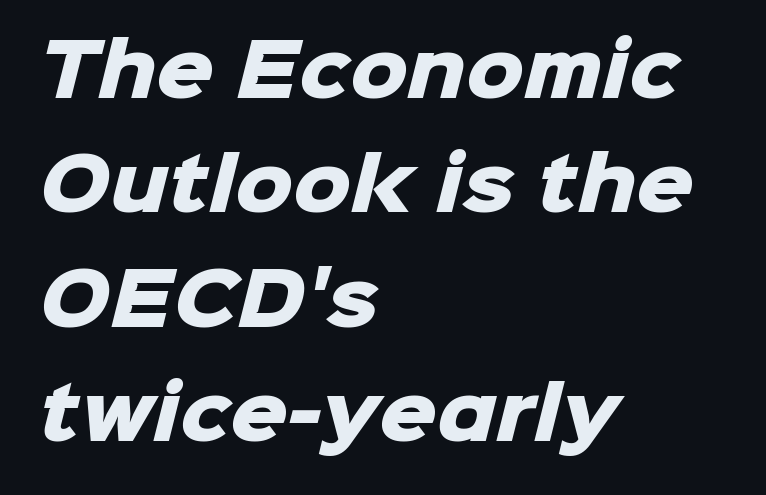
The image shows 72 px heavy sans-serif type; set left-aligned, normal line spacing (1.59x), normal letter spacing, not underlined; low stroke contrast and a medium x-height.
